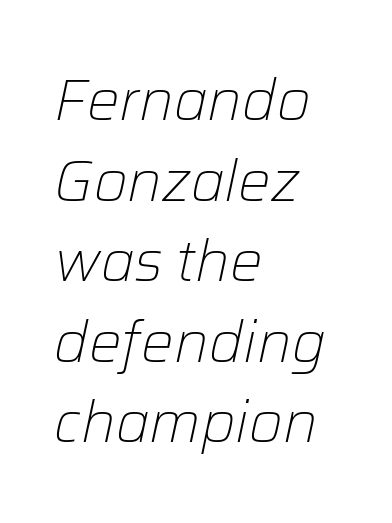
Q: Is the text bold? A: No.
Q: Is the text italic (slanted)? A: Yes, it leans right by about 12 degrees.
Q: Is the text underlined? A: No.
Q: How is the paragraph aligned? A: Left-aligned.
Q: Is the spacing between letters normal or unusually wide? A: Normal.
Q: Is the spacing between lines tight, normal or loose? A: Normal.
Q: Width (condensed, normal, or wide)? A: Normal.
Q: Stroke contrast? A: Low.
Q: x-height? A: Medium.
Q: Monospaced? A: No.
